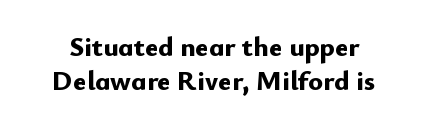
Q: Is the text bold? A: Yes.
Q: Is the text italic (slanted)? A: No, it is upright.
Q: Is the typeface a serif or a sans-serif typeface? A: Sans-serif.
Q: Is the text underlined? A: No.
Q: Is the spacing between letters normal or unusually wide? A: Normal.
Q: Width (condensed, normal, or wide)? A: Normal.
Q: Stroke contrast? A: Low.
Q: x-height? A: Small.
Q: Monospaced? A: No.
